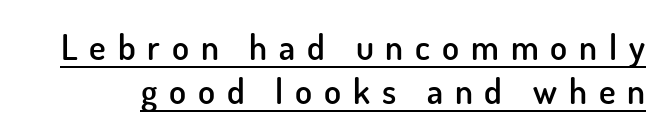
{"serif": "no", "italic": "no", "bold": "semi", "weight": "semibold", "width": "normal", "stroke_contrast": "low", "x_height": "small", "monospaced": "no", "underline": "yes", "line_spacing": "normal", "line_spacing_ratio": 1.25, "letter_spacing": "wide", "letter_spacing_em": 0.34, "glyph_px": 35}
